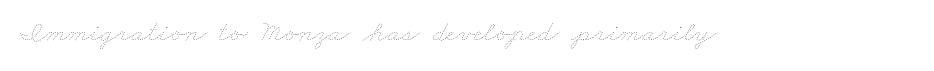
The image shows 30 px thin, wide type; set normal letter spacing, not underlined; low stroke contrast and a small x-height.
